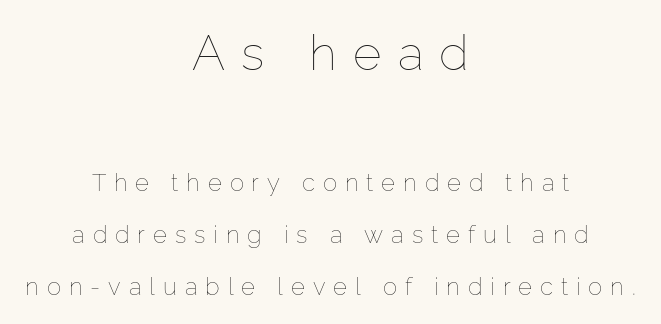
A typesetter would call this proportional, since set widths differ per character. Vertical strokes here are truly vertical. Clear beneath every line of the passage. Neither beginnings nor endings align; midpoints do.
